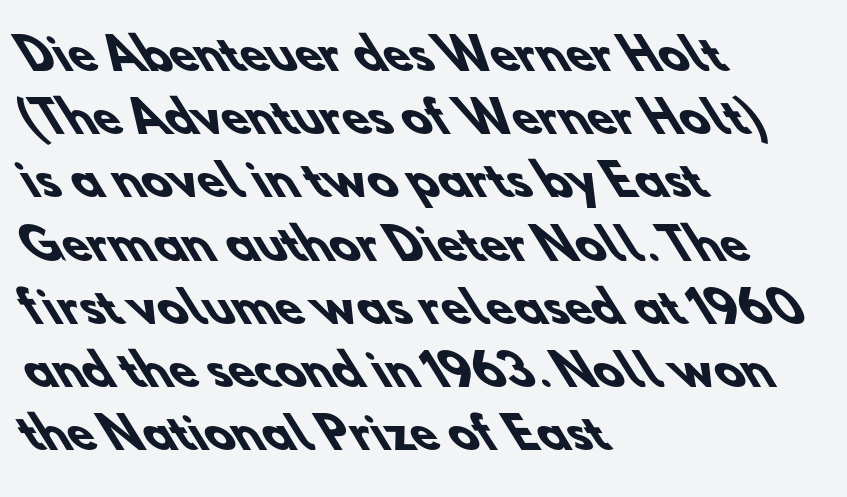
The image shows 43 px heavy sans-serif type; set left-aligned, normal line spacing (1.47x), normal letter spacing, not underlined; low stroke contrast and a small x-height.
